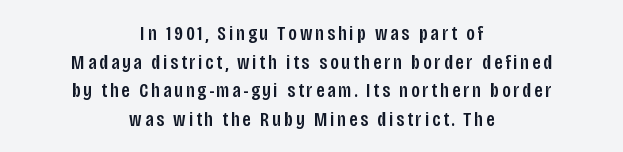
{"italic": "no", "underline": "no", "align": "center", "line_spacing": "normal", "line_spacing_ratio": 1.36, "glyph_px": 21}
